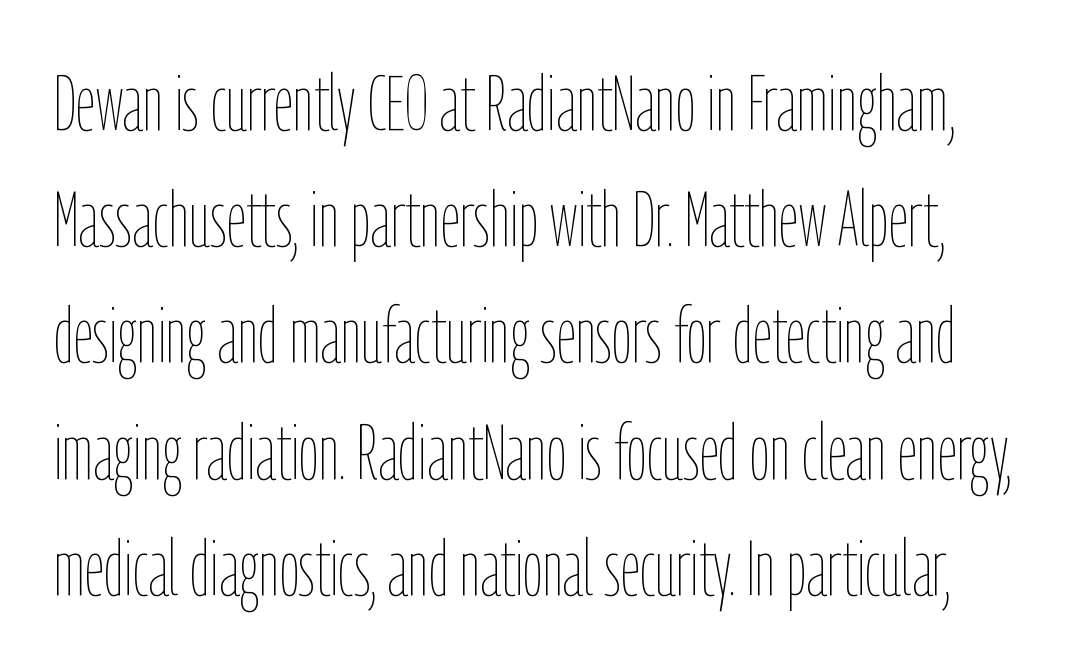
{"italic": "no", "bold": "no", "weight": "thin", "width": "condensed", "stroke_contrast": "low", "x_height": "medium", "monospaced": "no", "underline": "no", "line_spacing": "normal", "line_spacing_ratio": 1.49, "letter_spacing": "normal", "letter_spacing_em": 0.0, "glyph_px": 78}
